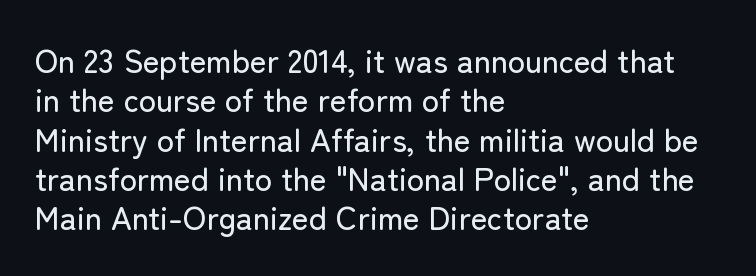
Observe the absence of serifs on each vertical stroke in this sample. Look at the tracking — it's just the regular setting, nothing added. Proportional: the letters do not fall into vertical columns. Underlining? Definitely not there. Caption: multi-line text, flush left, ragged right. Style check: upright.
